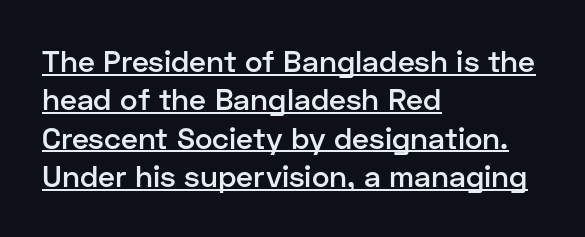
Q: Is the text bold? A: Semi-bold.
Q: Is the text italic (slanted)? A: No, it is upright.
Q: Is the typeface a serif or a sans-serif typeface? A: Sans-serif.
Q: Is the text underlined? A: Yes.
Q: How is the paragraph aligned? A: Left-aligned.
Q: Is the spacing between letters normal or unusually wide? A: Normal.
Q: Is the spacing between lines tight, normal or loose? A: Normal.
Q: Width (condensed, normal, or wide)? A: Normal.
Q: Stroke contrast? A: Low.
Q: x-height? A: Medium.
Q: Monospaced? A: No.
